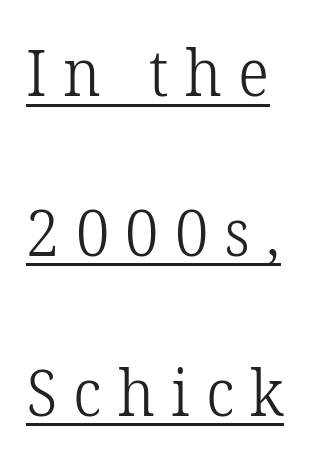
Q: Is the text bold? A: No.
Q: Is the text italic (slanted)? A: No, it is upright.
Q: Is the typeface a serif or a sans-serif typeface? A: Serif.
Q: Is the text underlined? A: Yes.
Q: How is the paragraph aligned? A: Left-aligned.
Q: Is the spacing between letters normal or unusually wide? A: Unusually wide.
Q: Is the spacing between lines tight, normal or loose? A: Loose.
Q: Width (condensed, normal, or wide)? A: Normal.
Q: Stroke contrast? A: Low.
Q: x-height? A: Medium.
Q: Monospaced? A: No.
